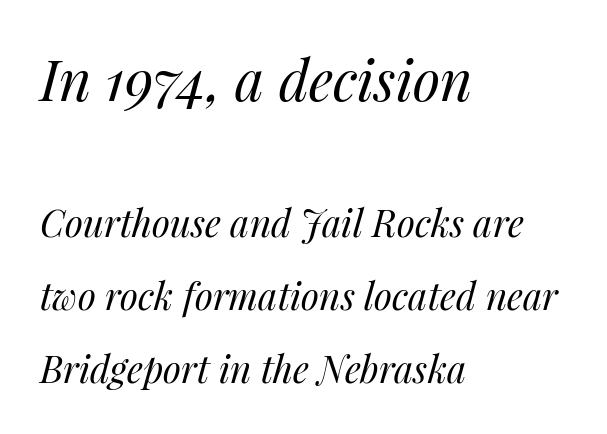
Q: Is the text bold? A: No.
Q: Is the text italic (slanted)? A: Yes, it leans right by about 14 degrees.
Q: Is the text underlined? A: No.
Q: How is the paragraph aligned? A: Left-aligned.
Q: Is the spacing between letters normal or unusually wide? A: Normal.
Q: Is the spacing between lines tight, normal or loose? A: Loose.
Q: Which block of text is set in a larger size, the first (top) or the second (bottom)? A: The first (top) one.
Q: Width (condensed, normal, or wide)? A: Normal.
Q: Stroke contrast? A: Medium.
Q: x-height? A: Medium.
Q: Monospaced? A: No.
